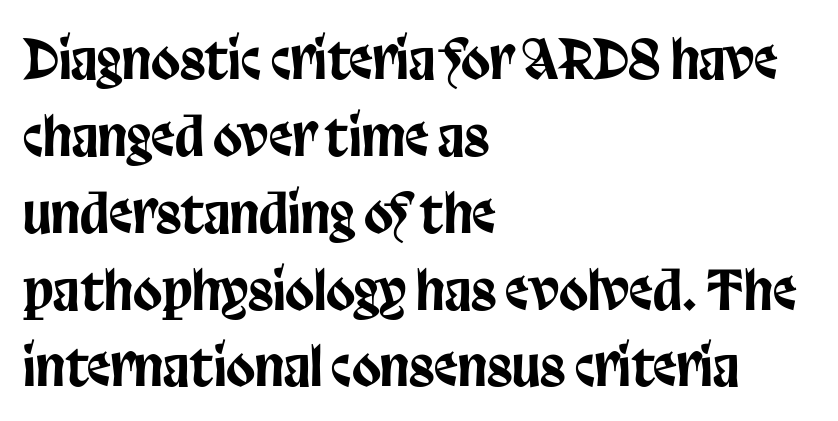
Q: Is the text italic (slanted)? A: No, it is upright.
Q: Is the typeface a serif or a sans-serif typeface? A: Sans-serif.
Q: Is the text underlined? A: No.
Q: How is the paragraph aligned? A: Left-aligned.
Q: Is the spacing between letters normal or unusually wide? A: Normal.
Q: Is the spacing between lines tight, normal or loose? A: Normal.
Q: Width (condensed, normal, or wide)? A: Condensed.
Q: Stroke contrast? A: Low.
Q: x-height? A: Large.
Q: Monospaced? A: No.
